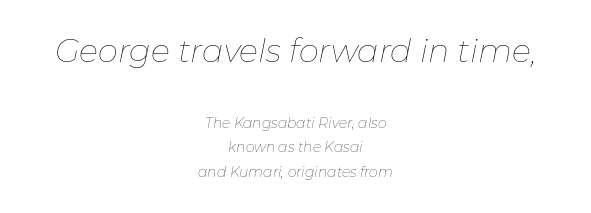
Q: Is the text bold? A: No.
Q: Is the text italic (slanted)? A: Yes, it leans right by about 11 degrees.
Q: Is the text underlined? A: No.
Q: How is the paragraph aligned? A: Centered.
Q: Is the spacing between letters normal or unusually wide? A: Normal.
Q: Which block of text is set in a larger size, the first (top) or the second (bottom)? A: The first (top) one.
Q: Width (condensed, normal, or wide)? A: Normal.
Q: Stroke contrast? A: Low.
Q: x-height? A: Medium.
Q: Monospaced? A: No.
